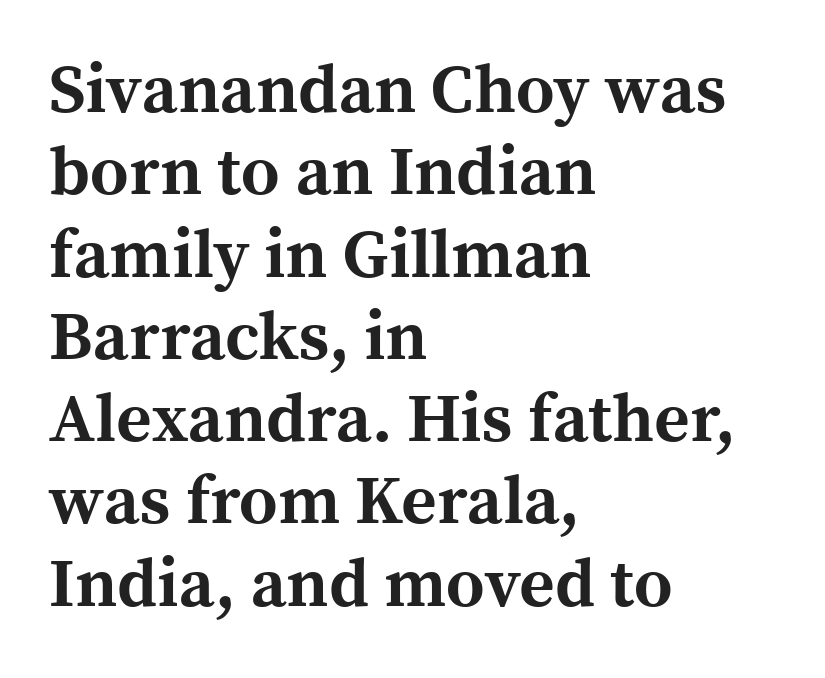
Notice how thick the strokes are: this is what a full bold looks like. Is this a fixed-width face? No — the glyphs have proportional, varying widths. Every character sits straight up, as roman type does. Does extra space separate the letters? No, they use regular spacing. This is serif lettering, the kind often seen in printed books. The passage shown is not underscored anywhere.
